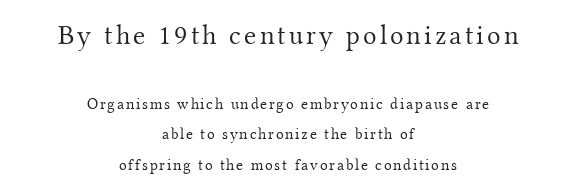
The image shows 28 px light serif type, upright; set centered, loose line spacing (1.91x), not underlined; the first (top) block is 1.75x larger; medium stroke contrast and a small x-height.
